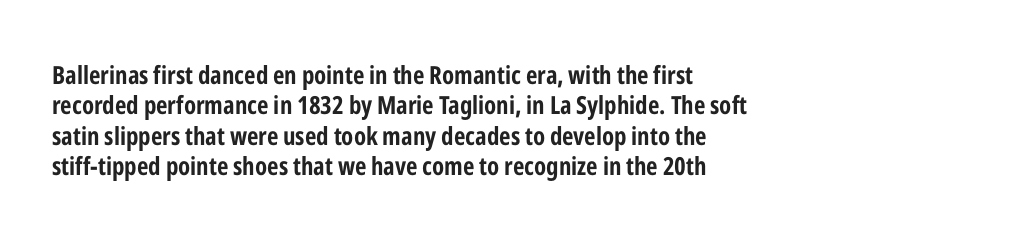
{"italic": "no", "bold": "yes", "underline": "no", "align": "left", "line_spacing_ratio": 1.22, "letter_spacing": "normal", "letter_spacing_em": 0.0, "glyph_px": 25}
